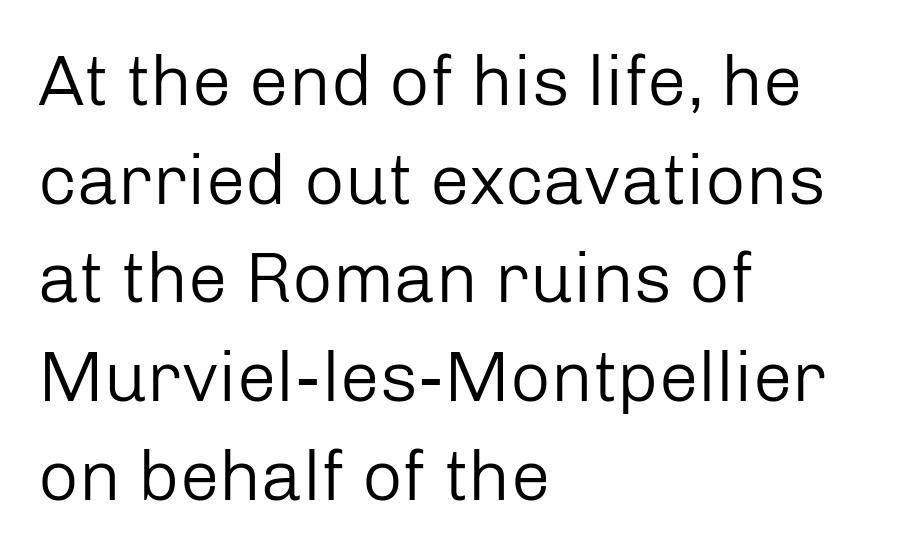
{"serif": "no", "italic": "no", "bold": "no", "weight": "regular", "width": "normal", "stroke_contrast": "low", "x_height": "medium", "monospaced": "no", "underline": "no", "align": "left", "line_spacing": "normal", "line_spacing_ratio": 1.39, "letter_spacing": "normal", "letter_spacing_em": 0.0, "glyph_px": 71}
